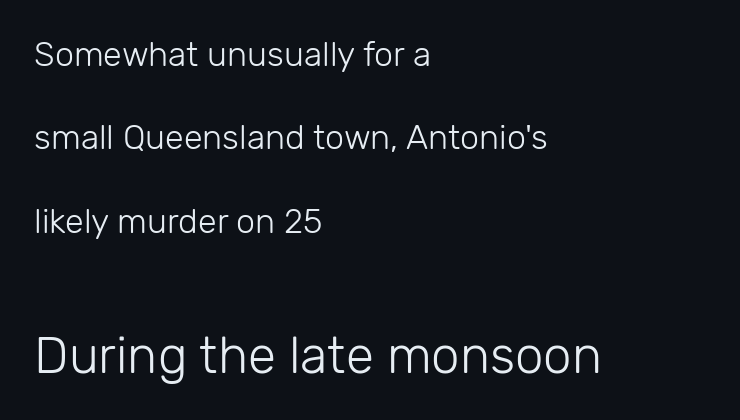
Q: Is the text bold? A: No.
Q: Is the text italic (slanted)? A: No, it is upright.
Q: Is the typeface a serif or a sans-serif typeface? A: Sans-serif.
Q: Is the text underlined? A: No.
Q: How is the paragraph aligned? A: Left-aligned.
Q: Is the spacing between letters normal or unusually wide? A: Normal.
Q: Is the spacing between lines tight, normal or loose? A: Loose.
Q: Which block of text is set in a larger size, the first (top) or the second (bottom)? A: The second (bottom) one.
Q: Width (condensed, normal, or wide)? A: Normal.
Q: Stroke contrast? A: Low.
Q: x-height? A: Medium.
Q: Monospaced? A: No.
